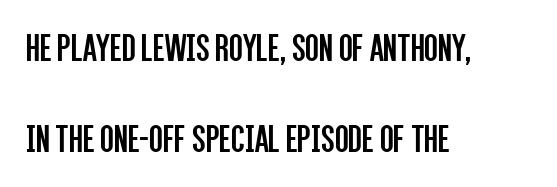
The text was rendered using a sans face with plain stroke endings. The cut favours lightness, reaching ordinary text weight at its darkest. Every character sits straight up, as roman type does. The face used here is proportionally spaced, like ordinary book or web type. No extra tracking has been applied to these lines. The rendering uses a large line-height, opening up the rows.
